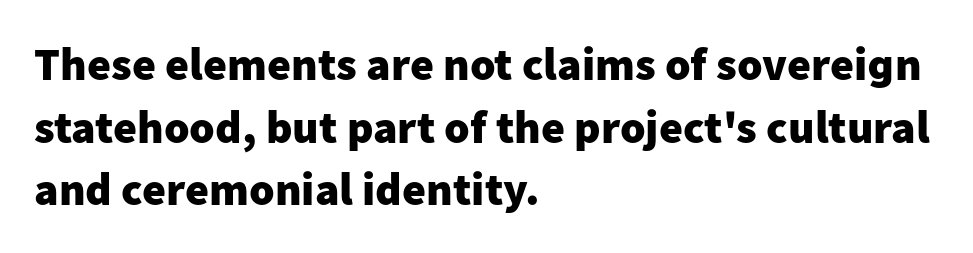
In terms of letterspacing, this is plain default setting. Students, this is bold: see how much ink each stroke carries. Descender tails drop into unmarked territory. This sample keeps an unexceptional amount of space between lines. In terms of letterform style, serifs are entirely absent. The passage is arranged the way most books set body copy — flush left.
